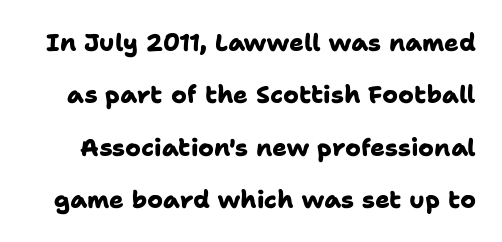
Q: Is the text bold? A: Yes.
Q: Is the text underlined? A: No.
Q: Is the spacing between letters normal or unusually wide? A: Normal.
Q: Is the spacing between lines tight, normal or loose? A: Loose.
